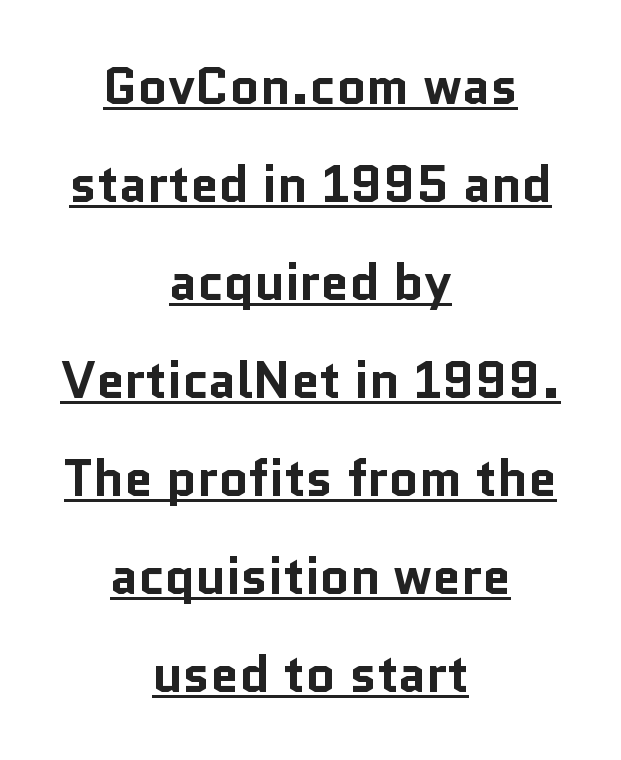
The image shows 51 px bold sans-serif type, upright; set centered, loose line spacing (1.92x), normal letter spacing, underlined; low stroke contrast and a medium x-height.
